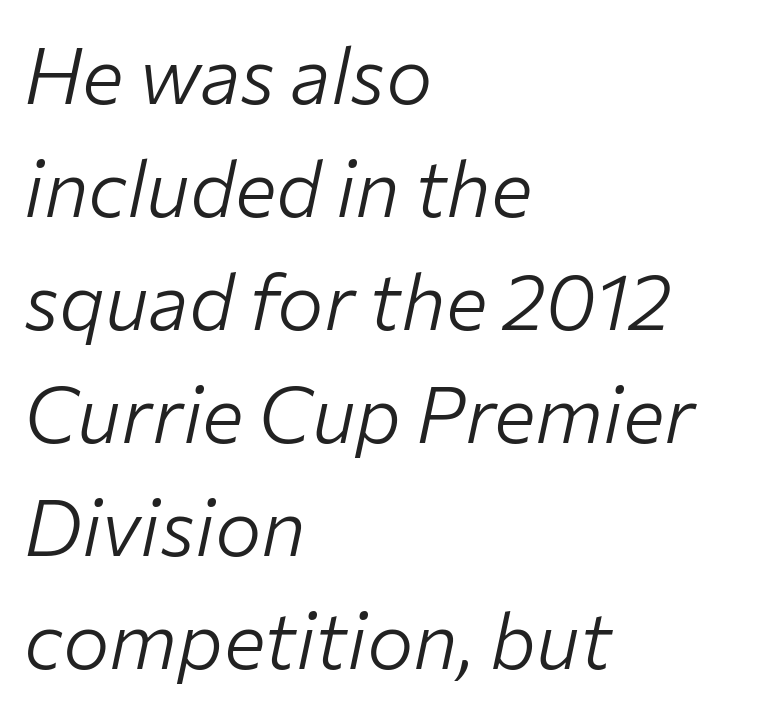
Q: Is the text bold? A: No.
Q: Is the text italic (slanted)? A: Yes, it leans right by about 12 degrees.
Q: Is the text underlined? A: No.
Q: How is the paragraph aligned? A: Left-aligned.
Q: Is the spacing between letters normal or unusually wide? A: Normal.
Q: Is the spacing between lines tight, normal or loose? A: Normal.
Q: Width (condensed, normal, or wide)? A: Normal.
Q: Stroke contrast? A: Low.
Q: x-height? A: Medium.
Q: Monospaced? A: No.
